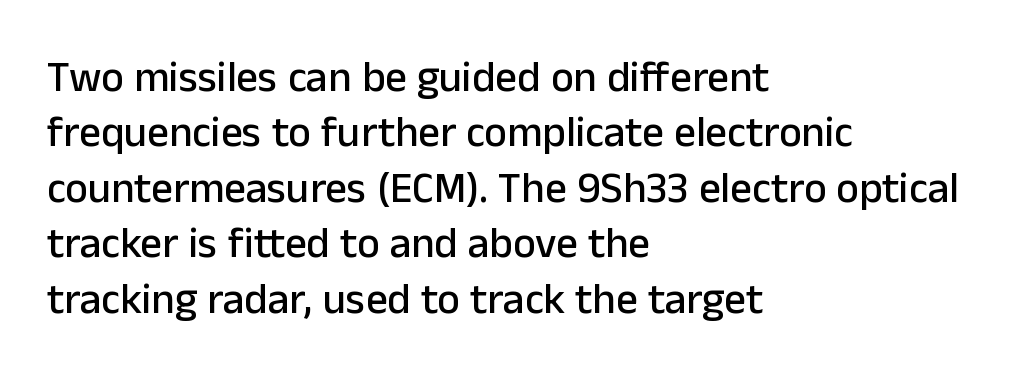
{"serif": "no", "italic": "no", "width": "normal", "stroke_contrast": "low", "x_height": "medium", "monospaced": "no", "underline": "no", "align": "left", "line_spacing": "normal", "line_spacing_ratio": 1.29, "letter_spacing": "normal", "letter_spacing_em": 0.0, "glyph_px": 43}
